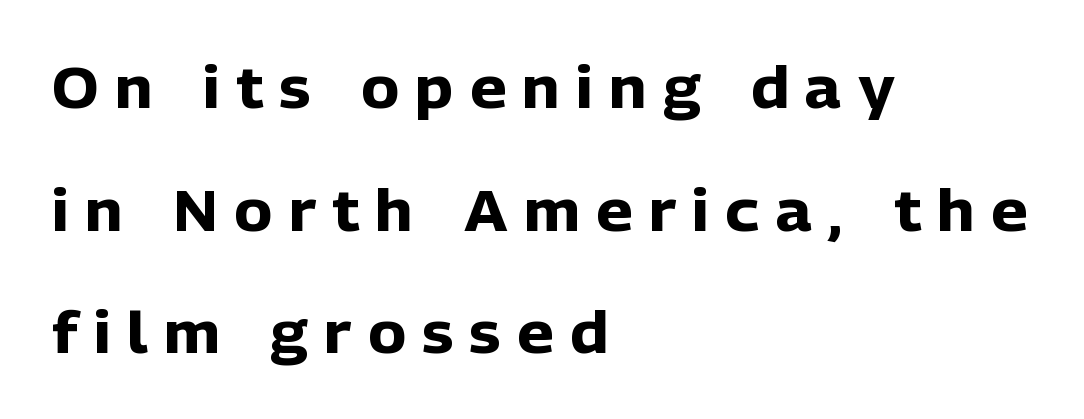
Typesetter's note: full bold, strokes at maximum text heaviness. I'd call this a sans setting — the letters go barefoot. Words float on clear page, feet unadorned. Proportional: the letters do not fall into vertical columns.
